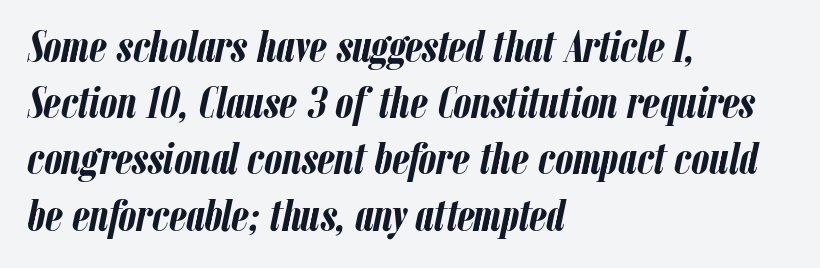
Q: Is the text bold? A: Yes.
Q: Is the text italic (slanted)? A: Yes, it leans right by about 12 degrees.
Q: Is the text underlined? A: No.
Q: How is the paragraph aligned? A: Left-aligned.
Q: Is the spacing between letters normal or unusually wide? A: Normal.
Q: Is the spacing between lines tight, normal or loose? A: Normal.
Q: Width (condensed, normal, or wide)? A: Condensed.
Q: Stroke contrast? A: Low.
Q: x-height? A: Medium.
Q: Monospaced? A: No.
